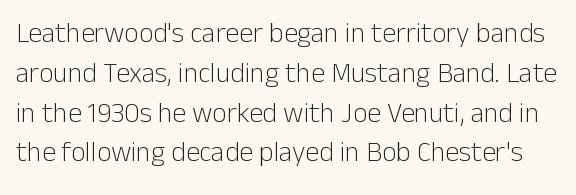
The image shows 28 px light sans-serif type, upright; set normal line spacing (1.42x), normal letter spacing, not underlined; low stroke contrast and a medium x-height.
